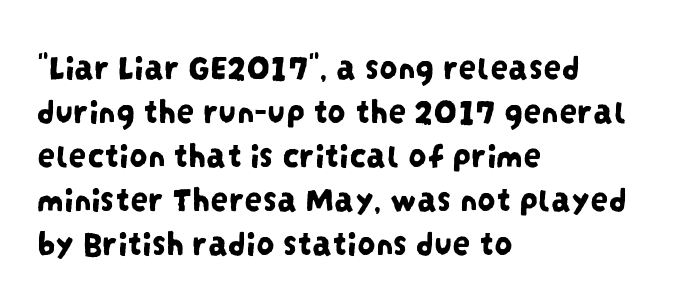
This sample uses a sans-serif face. Each word holds together tightly as a unit, with standard inter-letter gaps. Letters rest on an invisible, unmarked baseline. Character widths vary here, with narrow letters taking less room than wide ones. The paragraph shown leans on its left margin.
